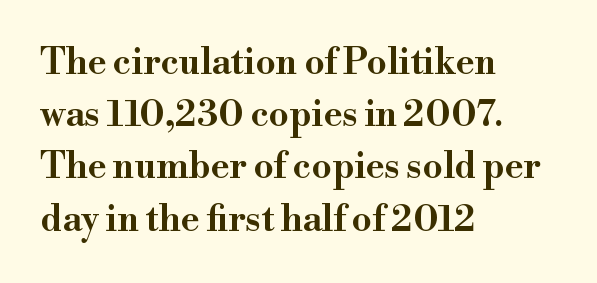
The image shows 36 px wide serif type, upright; set left-aligned, normal line spacing (1.45x), normal letter spacing, not underlined; high stroke contrast and a small x-height.
